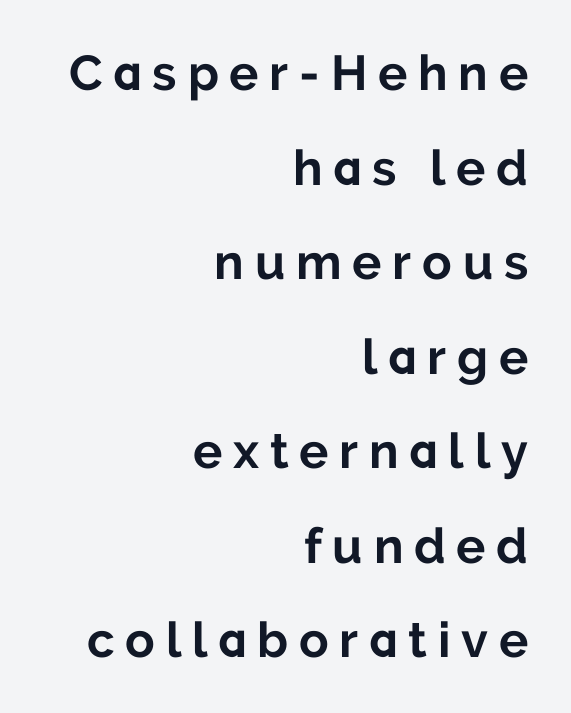
You could only call the tracking loose — the letters float apart. Here the designer chose a conventional face with non-uniform glyph widths. Its strokes are broad and dark, the hallmark of bold type. Successive baselines arrive slowly, with a big drop between each. The rendering shows plain stroke endings on the letterforms — a sans-serif design.
